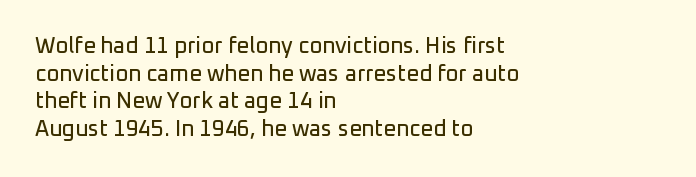
Regarding leading, the lines here are spaced in the standard way. The space beneath each line is pristine and unruled. Tracking value appears to be zero — textbook default spacing. The setting favours the left margin, as ordinary paragraphs usually do.
